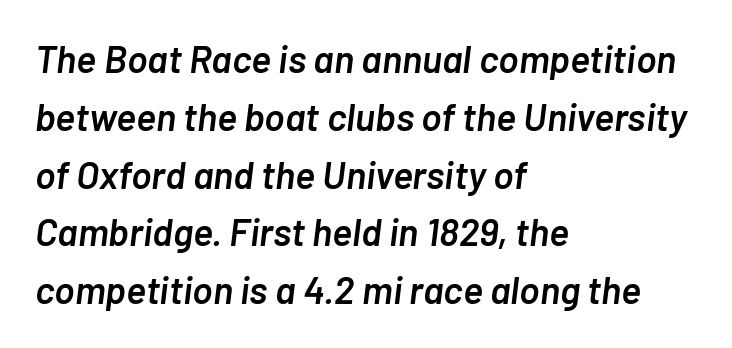
Q: Is the text bold? A: Semi-bold.
Q: Is the text italic (slanted)? A: Yes, it leans right by about 7 degrees.
Q: Is the text underlined? A: No.
Q: How is the paragraph aligned? A: Left-aligned.
Q: Is the spacing between letters normal or unusually wide? A: Normal.
Q: Is the spacing between lines tight, normal or loose? A: Normal.
Q: Width (condensed, normal, or wide)? A: Normal.
Q: Stroke contrast? A: Low.
Q: x-height? A: Medium.
Q: Monospaced? A: No.
